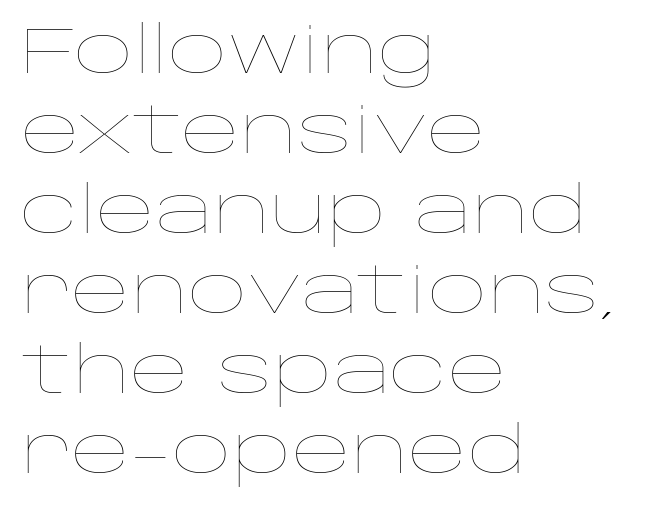
{"italic": "no", "bold": "no", "weight": "thin", "width": "wide", "stroke_contrast": "low", "x_height": "large", "monospaced": "no", "underline": "no", "align": "left", "line_spacing_ratio": 1.23, "letter_spacing": "normal", "letter_spacing_em": 0.0, "glyph_px": 65}
